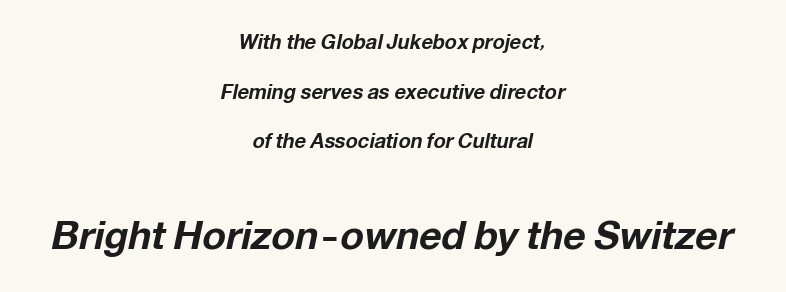
Q: Is the text bold? A: Yes.
Q: Is the text italic (slanted)? A: Yes, it leans right by about 12 degrees.
Q: Is the text underlined? A: No.
Q: How is the paragraph aligned? A: Centered.
Q: Is the spacing between letters normal or unusually wide? A: Normal.
Q: Is the spacing between lines tight, normal or loose? A: Loose.
Q: Which block of text is set in a larger size, the first (top) or the second (bottom)? A: The second (bottom) one.
Q: Width (condensed, normal, or wide)? A: Normal.
Q: Stroke contrast? A: Low.
Q: x-height? A: Medium.
Q: Monospaced? A: No.
